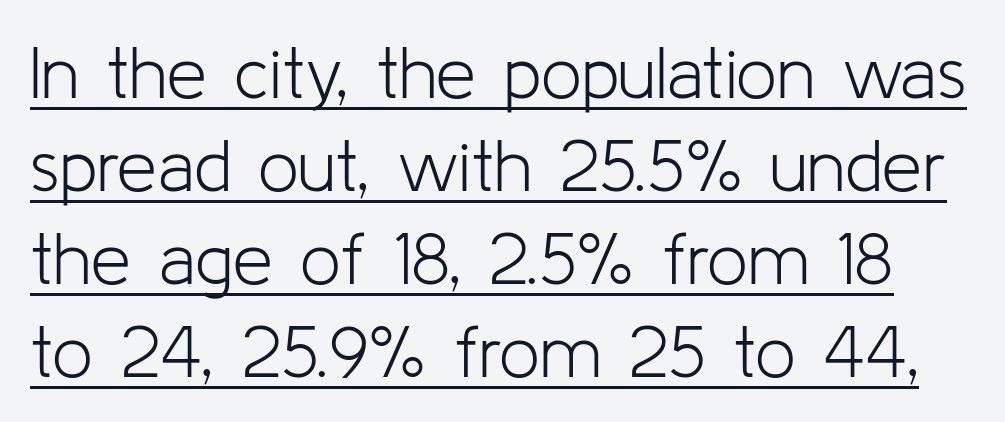
The image shows 72 px light sans-serif type, upright; set normal line spacing (1.29x), normal letter spacing, underlined; low stroke contrast and a medium x-height.
